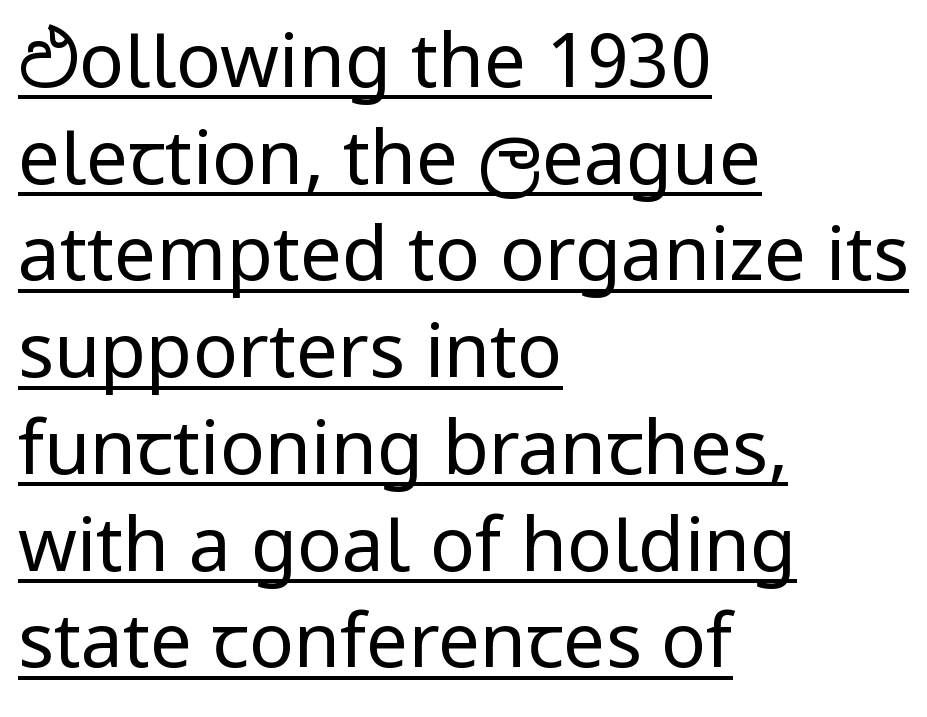
Spacing between characters is what you'd get straight out of the box. The passage shown is typeset with a sans-serif family. The designer left line spacing at the default. Posture: straight, roman, zero tilt.
